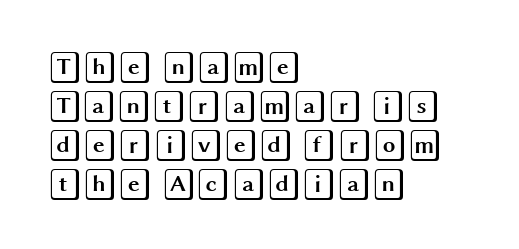
{"italic": "no", "width": "wide", "x_height": "large", "underline": "no", "align": "left", "line_spacing_ratio": 1.22, "letter_spacing": "normal", "letter_spacing_em": 0.0, "glyph_px": 32}
